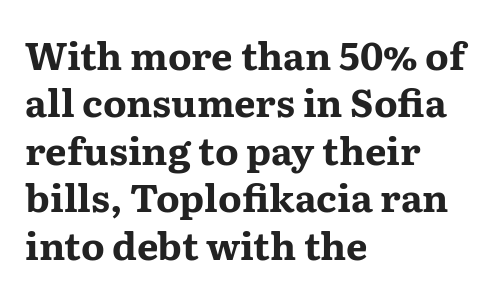
Q: Is the text bold? A: Yes.
Q: Is the text italic (slanted)? A: No, it is upright.
Q: Is the typeface a serif or a sans-serif typeface? A: Serif.
Q: Is the text underlined? A: No.
Q: How is the paragraph aligned? A: Left-aligned.
Q: Is the spacing between letters normal or unusually wide? A: Normal.
Q: Is the spacing between lines tight, normal or loose? A: Normal.
Q: Width (condensed, normal, or wide)? A: Wide.
Q: Stroke contrast? A: Medium.
Q: x-height? A: Medium.
Q: Monospaced? A: No.
